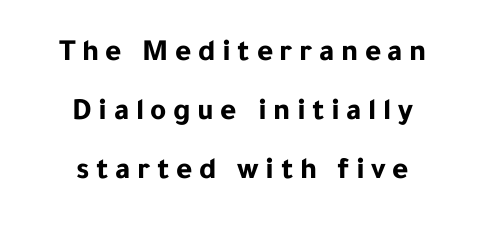
{"serif": "no", "italic": "no", "bold": "yes", "weight": "bold", "width": "normal", "stroke_contrast": "low", "x_height": "medium", "monospaced": "no", "underline": "no", "align": "center", "line_spacing": "loose", "line_spacing_ratio": 1.91, "letter_spacing": "wide", "letter_spacing_em": 0.21, "glyph_px": 31}
